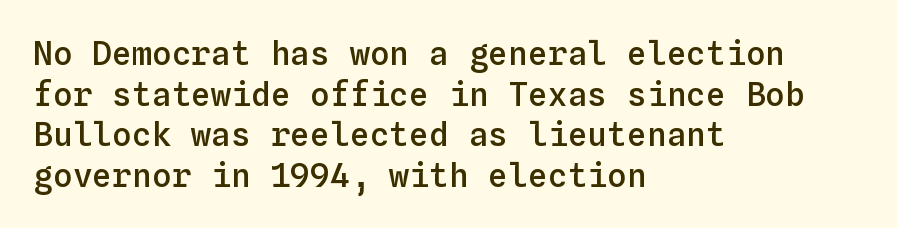
The image shows 33 px semibold type, upright, monospaced; set left-aligned, line spacing 1.23x, normal letter spacing, not underlined; low stroke contrast and a medium x-height.
